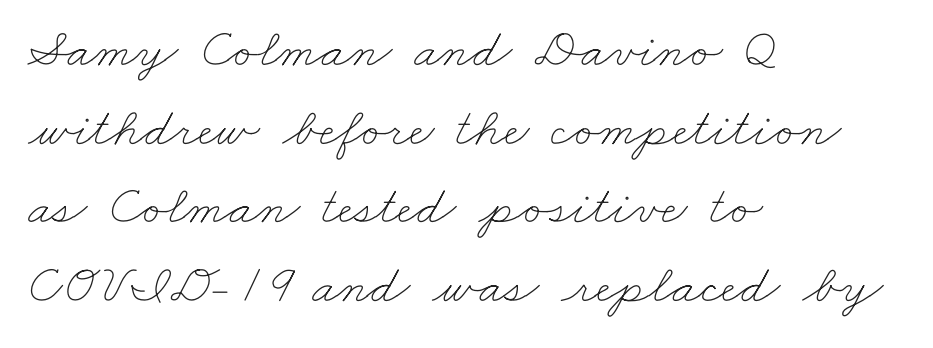
{"bold": "no", "weight": "thin", "width": "wide", "stroke_contrast": "low", "x_height": "small", "monospaced": "no", "underline": "no", "align": "left", "line_spacing": "normal", "line_spacing_ratio": 1.43, "letter_spacing": "normal", "letter_spacing_em": 0.0, "glyph_px": 55}
